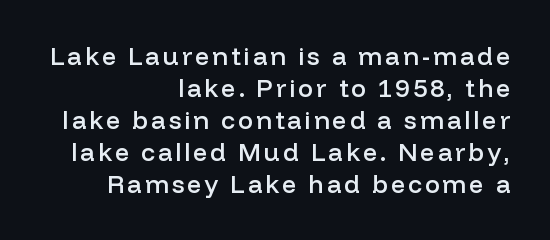
Alignment: flush right. Rendered with straight, roman letterforms. The rendering uses a semibold face; strokes are thickened but not to full bold. This rendering features lettering with no underline.
